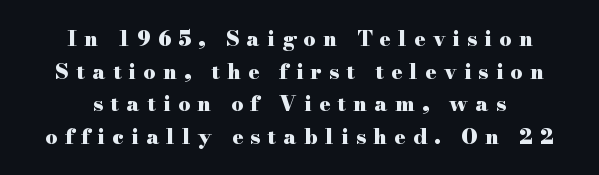
The image shows 21 px bold type, upright; set centered, normal line spacing (1.55x), unusually wide letter spacing (+0.35 em), not underlined.
